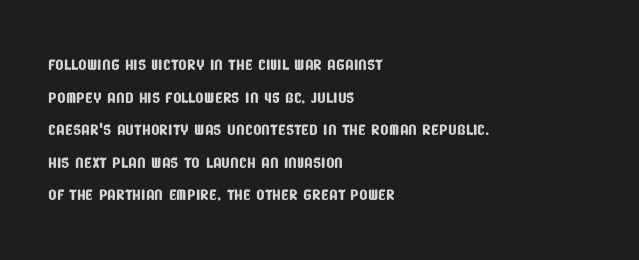
This sample is left-justified, so line endings fall wherever the words run out. Glyph-to-glyph distance matches everyday printed text. Each row of text sits above clean, open space. The space between consecutive lines is moderate.
